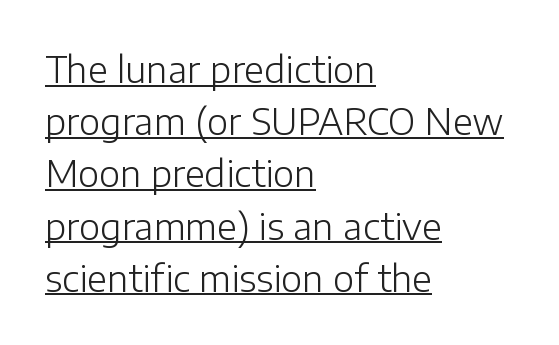
{"serif": "no", "italic": "no", "bold": "no", "weight": "light", "width": "normal", "stroke_contrast": "low", "x_height": "medium", "monospaced": "no", "underline": "yes", "align": "left", "line_spacing": "normal", "line_spacing_ratio": 1.45, "letter_spacing": "normal", "letter_spacing_em": 0.0, "glyph_px": 36}
